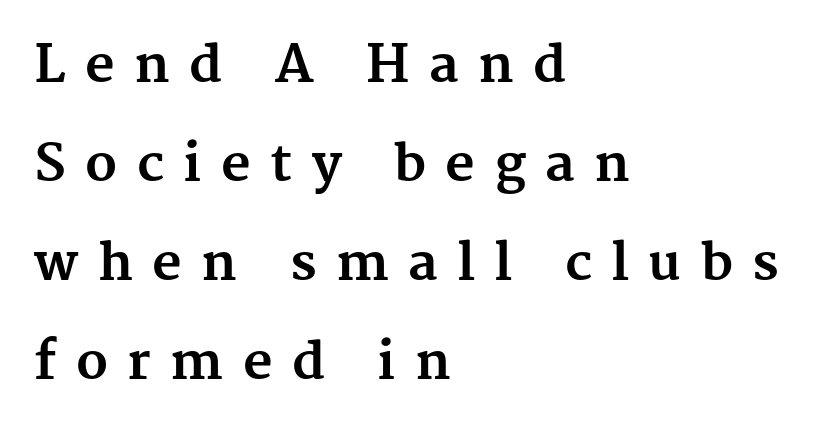
The image shows 51 px bold serif type, upright; set left-aligned, loose line spacing (1.94x), unusually wide letter spacing (+0.38 em), not underlined; medium stroke contrast and a medium x-height.
